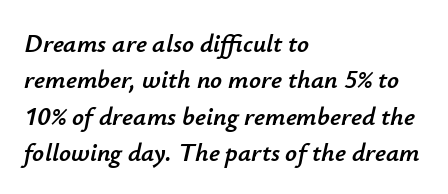
Q: Is the text italic (slanted)? A: Yes, it leans right by about 12 degrees.
Q: Is the text underlined? A: No.
Q: How is the paragraph aligned? A: Left-aligned.
Q: Is the spacing between letters normal or unusually wide? A: Normal.
Q: Is the spacing between lines tight, normal or loose? A: Normal.
